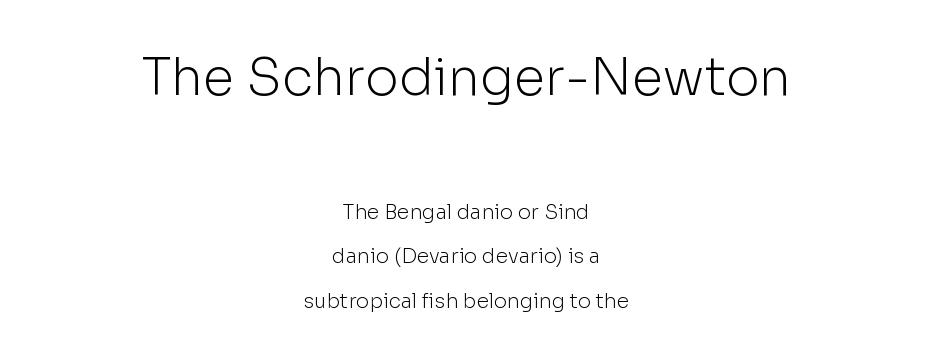
Leading: increased. A student would notice the top passage is typeset larger than what follows. Characters follow at the spacing the type designer built in. Horizontally, the lines are justified to the midpoint only. This sample has the flowing, uneven cadence of proportional lettering.
